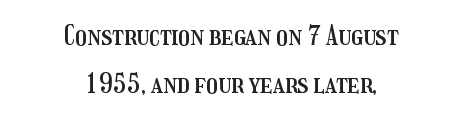
The image shows 26 px text type, upright; set centered, line spacing 1.83x, normal letter spacing, not underlined.
